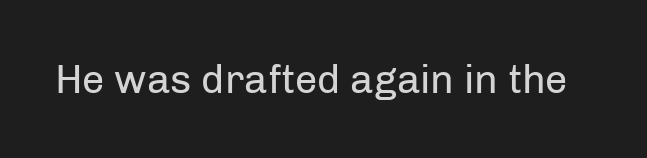
The image shows 40 px regular-weight sans-serif type, upright; set normal letter spacing, not underlined; low stroke contrast and a medium x-height.
